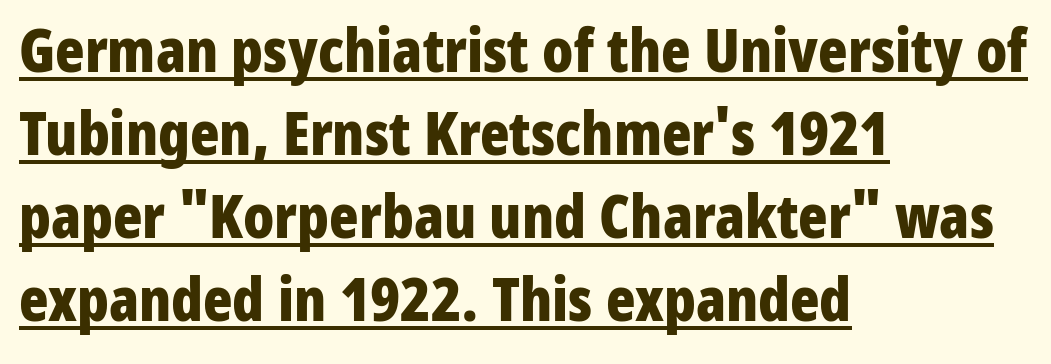
Look at the bottom of the vertical strokes: they stop flat, with no serifs. Words appear dense and cohesive because spacing is normal. Varying glyph widths throughout — classic text-font behaviour. Glance below the letters and you will spot a drawn line.
